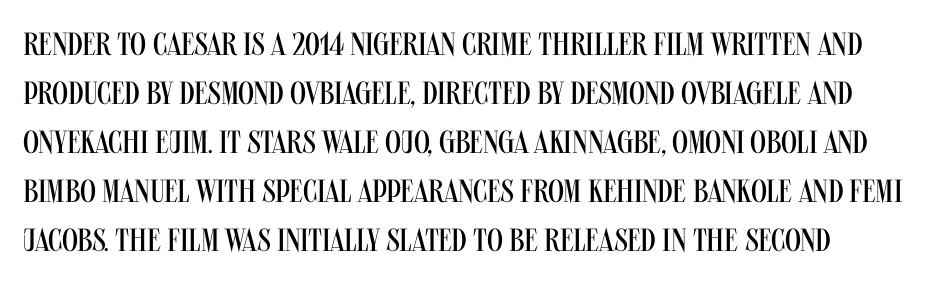
The image shows 32 px regular-weight, condensed sans-serif type, upright; set normal line spacing (1.53x), normal letter spacing, not underlined; medium stroke contrast and a large x-height.
